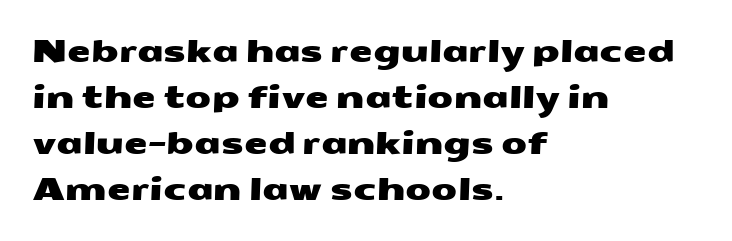
The rendering uses natural spacing where letterforms have individual widths. Letterform terminals end flat and unadorned throughout the passage. This rendering features lettering with no underline. This sample uses plain, unmodified letter spacing. Does the leading feel generous? No, just average.
